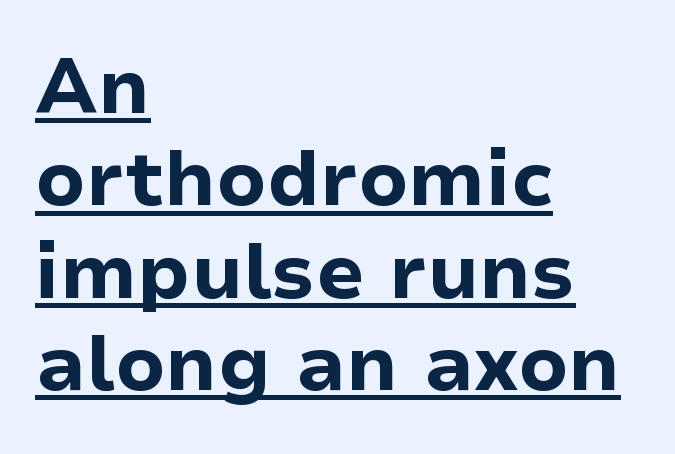
Q: Is the text bold? A: Yes.
Q: Is the text italic (slanted)? A: No, it is upright.
Q: Is the typeface a serif or a sans-serif typeface? A: Sans-serif.
Q: Is the text underlined? A: Yes.
Q: How is the paragraph aligned? A: Left-aligned.
Q: Is the spacing between letters normal or unusually wide? A: Normal.
Q: Width (condensed, normal, or wide)? A: Normal.
Q: Stroke contrast? A: Low.
Q: x-height? A: Medium.
Q: Monospaced? A: No.
